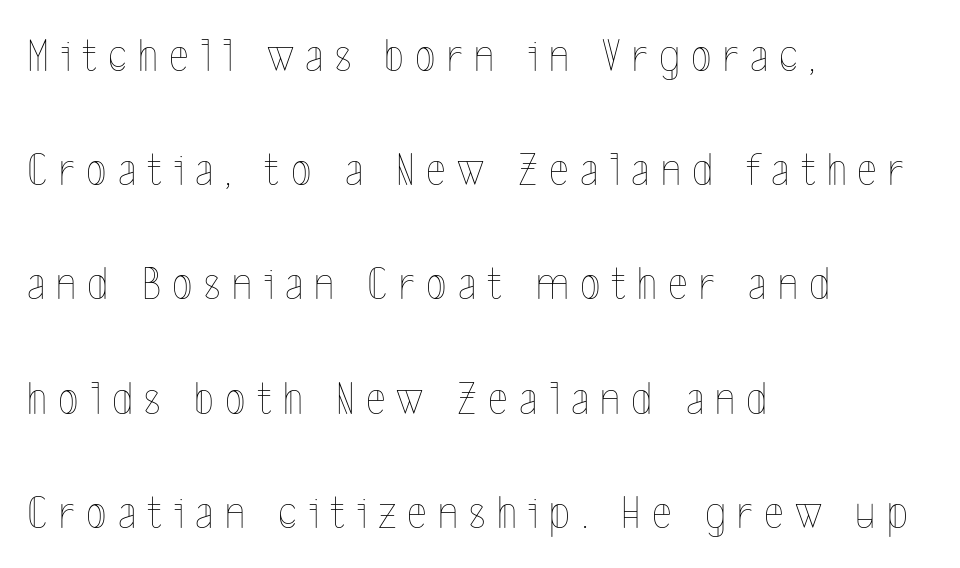
{"italic": "no", "bold": "no", "weight": "thin", "width": "condensed", "x_height": "medium", "monospaced": "no", "underline": "no", "align": "left", "line_spacing": "loose", "line_spacing_ratio": 2.43, "letter_spacing": "wide", "letter_spacing_em": 0.24, "glyph_px": 47}
